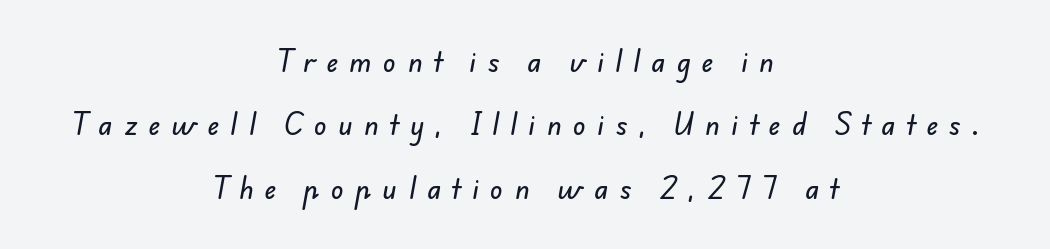
{"underline": "no", "align": "center", "line_spacing": "loose", "line_spacing_ratio": 2.44, "letter_spacing": "wide", "letter_spacing_em": 0.44, "glyph_px": 26}
